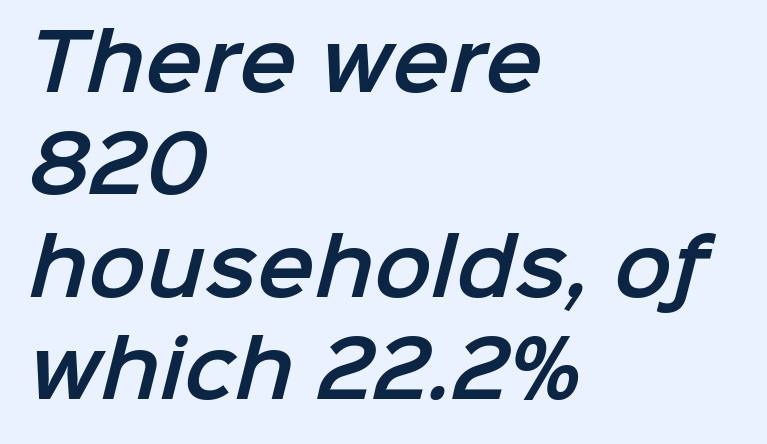
Type style note: lacks serifs. The rendering uses a moderate line-height, typical for paragraphs. The passage is arranged the way most books set body copy — flush left. Nobody touched the tracking dial on this one. A clean baseline with only descenders dipping below it.
